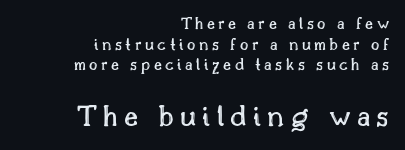
{"italic": "no", "width": "normal", "x_height": "small", "monospaced": "no", "underline": "no", "align": "right", "line_spacing": "tight", "line_spacing_ratio": 1.14, "larger_block": "second", "size_ratio": 1.78, "glyph_px": 32}
